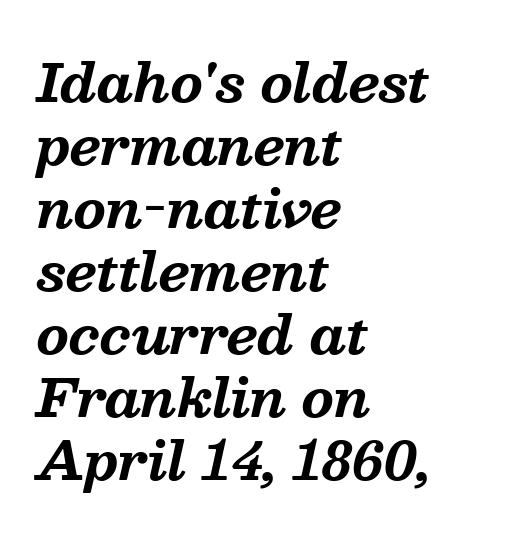
The image shows 52 px bold serif type, italic (leaning right); set left-aligned, line spacing 1.21x, normal letter spacing, not underlined; medium stroke contrast and a medium x-height.
